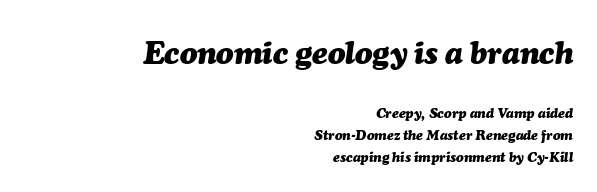
Two sizes are in play, and the larger belongs to the first block. This sample keeps an unexceptional amount of space between lines. Beneath every word, the page is bare. Words appear dense and cohesive because spacing is normal. Do the characters align in a grid? No, the font is proportional. Is the block centered? No — it sits flush against the right margin.
